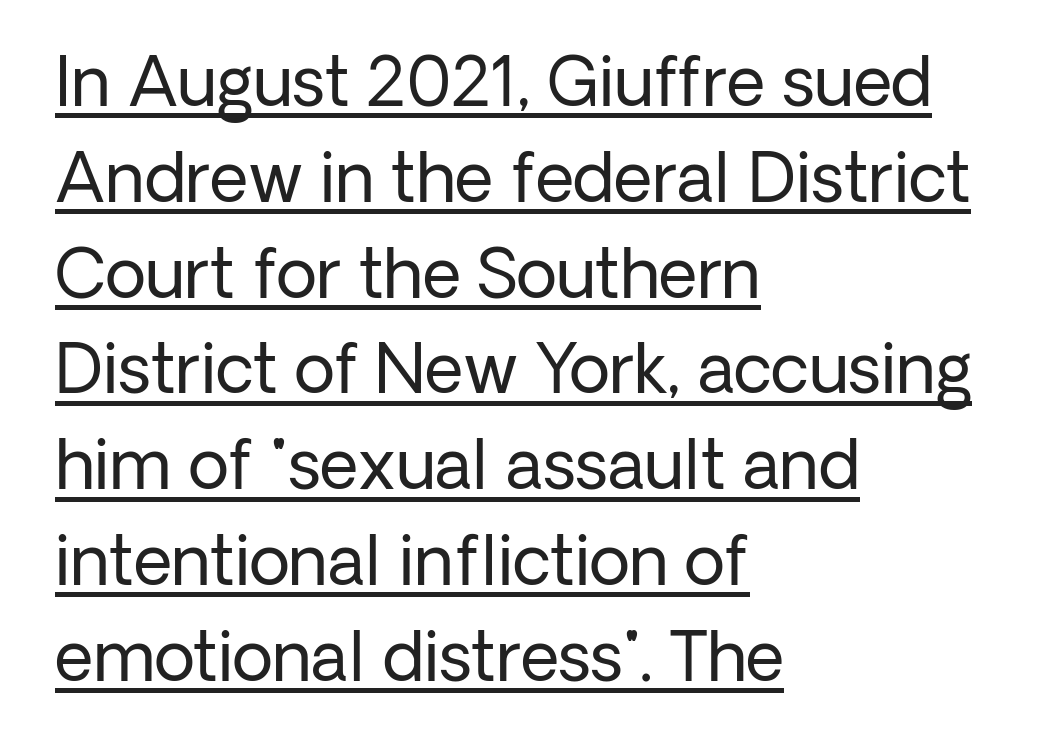
{"serif": "no", "italic": "no", "bold": "no", "weight": "regular", "width": "normal", "stroke_contrast": "low", "x_height": "medium", "monospaced": "no", "underline": "yes", "align": "left", "line_spacing": "normal", "line_spacing_ratio": 1.43, "letter_spacing": "normal", "letter_spacing_em": 0.0, "glyph_px": 67}
